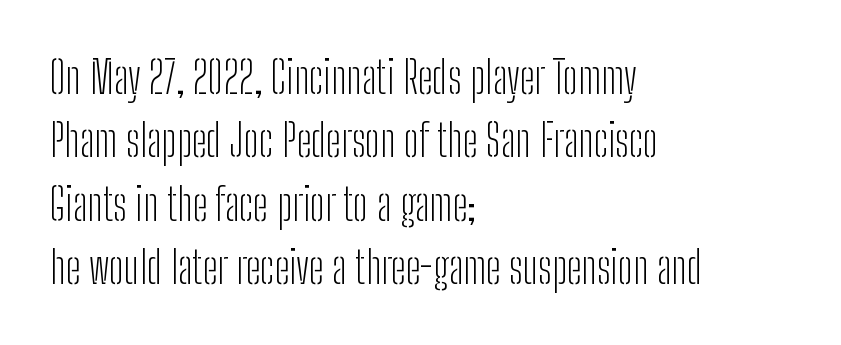
{"serif": "no", "italic": "no", "bold": "no", "weight": "light", "width": "condensed", "stroke_contrast": "low", "x_height": "medium", "monospaced": "no", "underline": "no", "align": "left", "line_spacing": "normal", "line_spacing_ratio": 1.44, "letter_spacing": "normal", "letter_spacing_em": 0.0, "glyph_px": 44}
